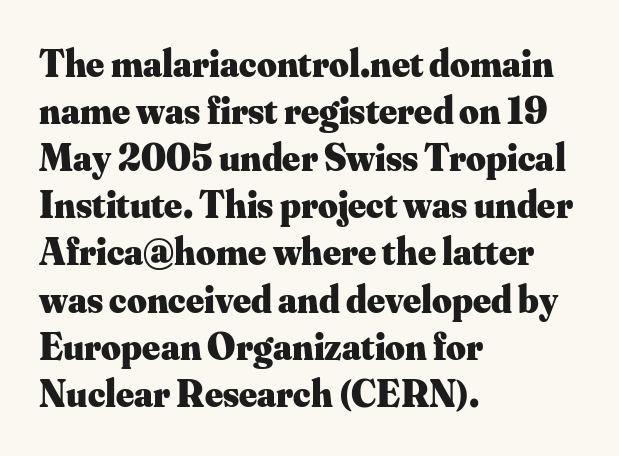
Q: Is the text bold? A: Yes.
Q: Is the text italic (slanted)? A: No, it is upright.
Q: Is the typeface a serif or a sans-serif typeface? A: Serif.
Q: Is the text underlined? A: No.
Q: How is the paragraph aligned? A: Left-aligned.
Q: Is the spacing between letters normal or unusually wide? A: Normal.
Q: Width (condensed, normal, or wide)? A: Normal.
Q: Stroke contrast? A: Medium.
Q: x-height? A: Small.
Q: Monospaced? A: No.
